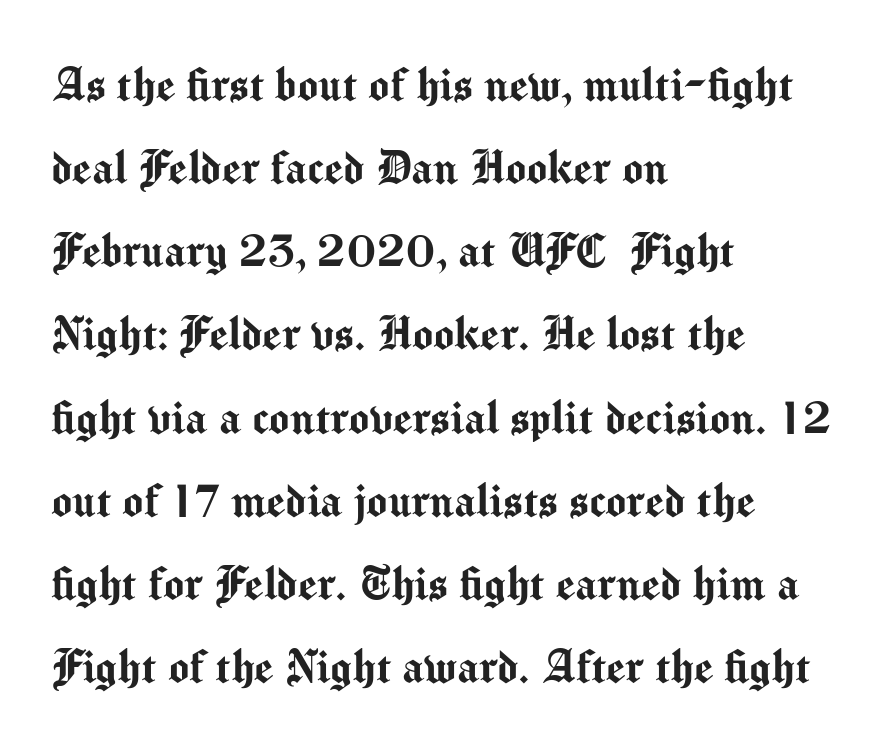
The image shows 54 px sans-serif type, upright; set left-aligned, normal line spacing (1.54x), normal letter spacing, not underlined; medium stroke contrast and a medium x-height.
